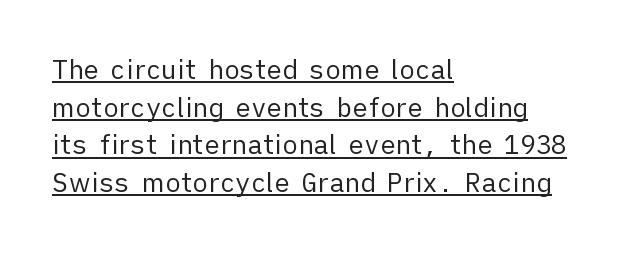
Line beginnings align vertically; line endings do not. What's the leading like? Ordinary, nothing unusual. The face used here is rendered with its standard letterfit. Caption: lettering with a line underneath. Notice how the stems are strictly vertical — no italics here.
